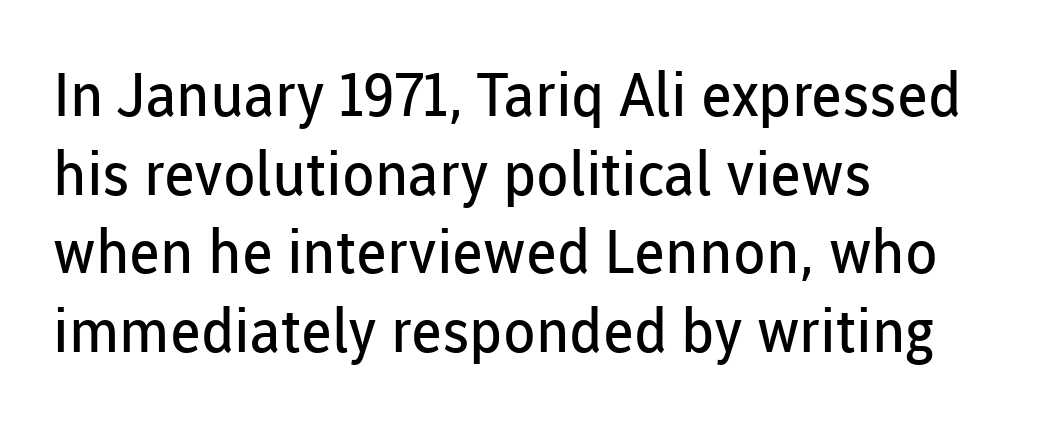
{"serif": "no", "italic": "no", "bold": "no", "weight": "regular", "width": "normal", "stroke_contrast": "low", "x_height": "medium", "monospaced": "no", "underline": "no", "align": "left", "line_spacing": "normal", "line_spacing_ratio": 1.31, "letter_spacing": "normal", "letter_spacing_em": 0.0, "glyph_px": 60}
